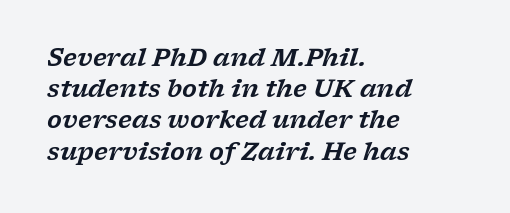
Spacing between characters is what you'd get straight out of the box. Leading matches the norm, producing a regular column. Where is the straight margin? On the left. Yep, that's italic — everything's leaning. This rendering features lettering with no underline.
